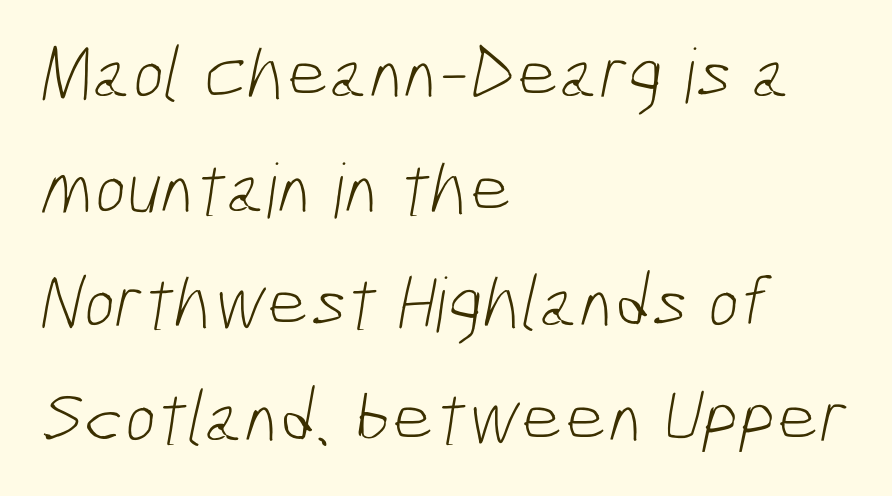
{"serif": "no", "bold": "no", "weight": "light", "width": "condensed", "stroke_contrast": "low", "x_height": "medium", "monospaced": "no", "underline": "no", "align": "left", "line_spacing": "normal", "line_spacing_ratio": 1.53, "letter_spacing": "normal", "letter_spacing_em": 0.0, "glyph_px": 75}
